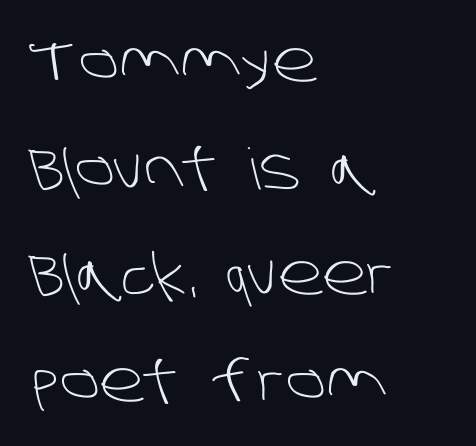
Q: Is the text bold? A: No.
Q: Is the typeface a serif or a sans-serif typeface? A: Sans-serif.
Q: Is the text underlined? A: No.
Q: How is the paragraph aligned? A: Left-aligned.
Q: Is the spacing between letters normal or unusually wide? A: Normal.
Q: Width (condensed, normal, or wide)? A: Normal.
Q: Stroke contrast? A: Low.
Q: x-height? A: Large.
Q: Monospaced? A: No.
